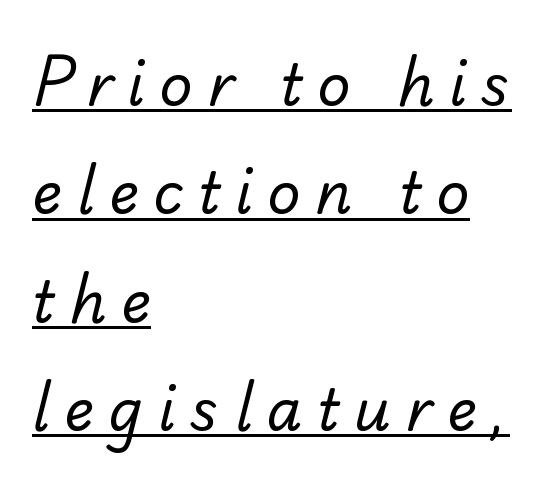
Q: Is the text bold? A: No.
Q: Is the typeface a serif or a sans-serif typeface? A: Sans-serif.
Q: Is the text underlined? A: Yes.
Q: How is the paragraph aligned? A: Left-aligned.
Q: Is the spacing between letters normal or unusually wide? A: Unusually wide.
Q: Is the spacing between lines tight, normal or loose? A: Loose.
Q: Width (condensed, normal, or wide)? A: Normal.
Q: Stroke contrast? A: Low.
Q: x-height? A: Small.
Q: Monospaced? A: No.
